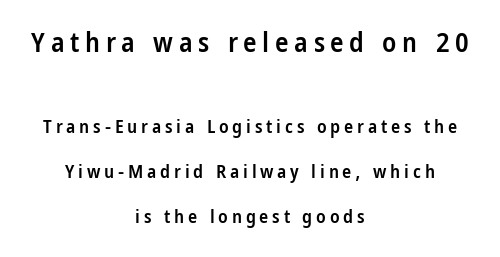
The image shows 28 px semibold, condensed sans-serif type, upright; set centered, loose line spacing (2.38x), unusually wide letter spacing (+0.2 em), not underlined; the first (top) block is 1.47x larger; low stroke contrast and a large x-height.
